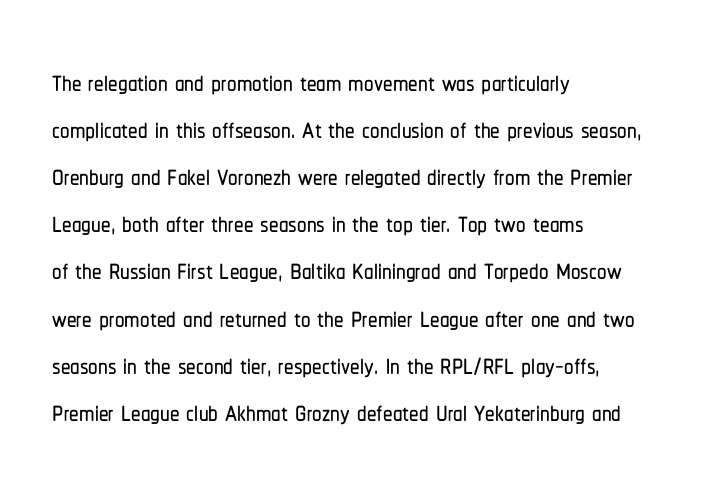
Q: Is the text italic (slanted)? A: No, it is upright.
Q: Is the typeface a serif or a sans-serif typeface? A: Sans-serif.
Q: Is the text underlined? A: No.
Q: How is the paragraph aligned? A: Left-aligned.
Q: Is the spacing between letters normal or unusually wide? A: Normal.
Q: Width (condensed, normal, or wide)? A: Condensed.
Q: Stroke contrast? A: Low.
Q: x-height? A: Medium.
Q: Monospaced? A: No.
